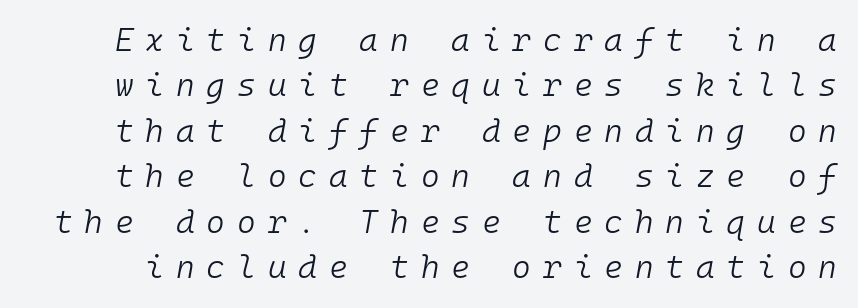
The image shows 32 px light type, italic (leaning right), monospaced; set normal line spacing (1.42x), unusually wide letter spacing (+0.37 em), not underlined; low stroke contrast and a medium x-height.
